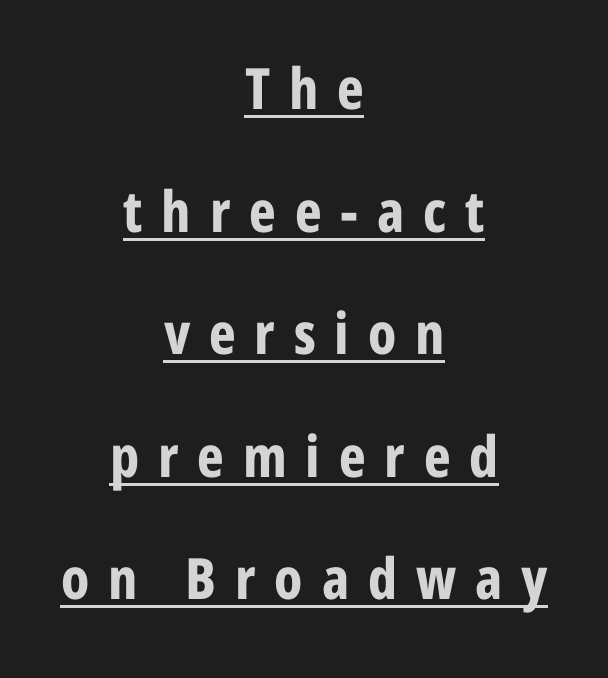
{"serif": "no", "italic": "no", "bold": "yes", "weight": "bold", "width": "condensed", "stroke_contrast": "low", "x_height": "medium", "monospaced": "no", "underline": "yes", "align": "center", "line_spacing": "loose", "line_spacing_ratio": 2.15, "letter_spacing": "wide", "letter_spacing_em": 0.33, "glyph_px": 57}
